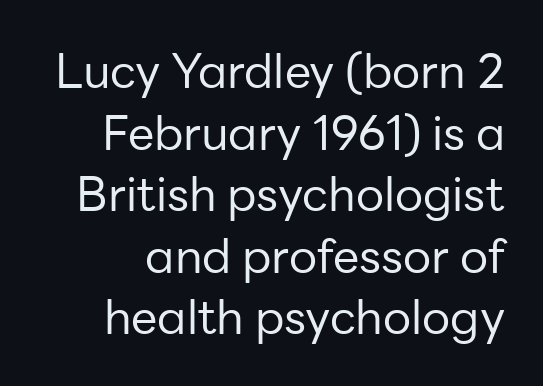
The image shows 47 px regular-weight sans-serif type, upright; set normal line spacing (1.31x), normal letter spacing, not underlined; low stroke contrast and a medium x-height.
